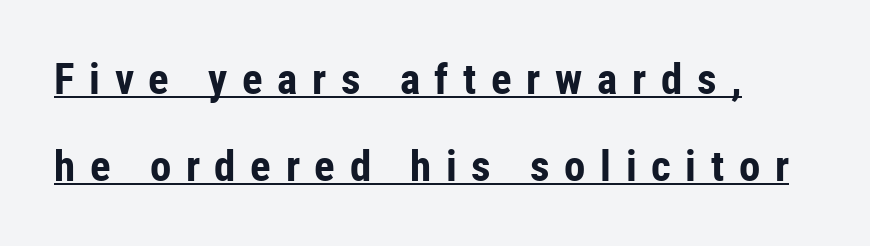
Each letter keeps its own natural width here, so spacing adapts to shape. In terms of weight, the rendering is a true, heavy bold. This rendering employs a face without finishing strokes, i.e., a sans-serif. The space between consecutive lines is lavish.
